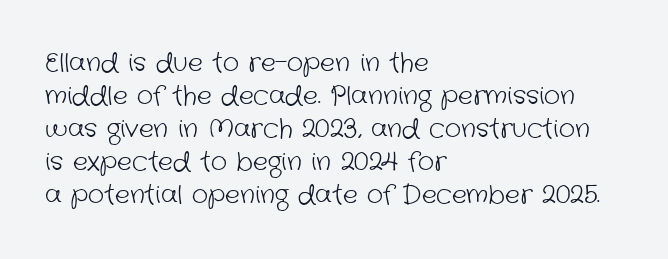
Q: Is the text bold? A: No.
Q: Is the text underlined? A: No.
Q: How is the paragraph aligned? A: Left-aligned.
Q: Is the spacing between letters normal or unusually wide? A: Normal.
Q: Is the spacing between lines tight, normal or loose? A: Normal.
